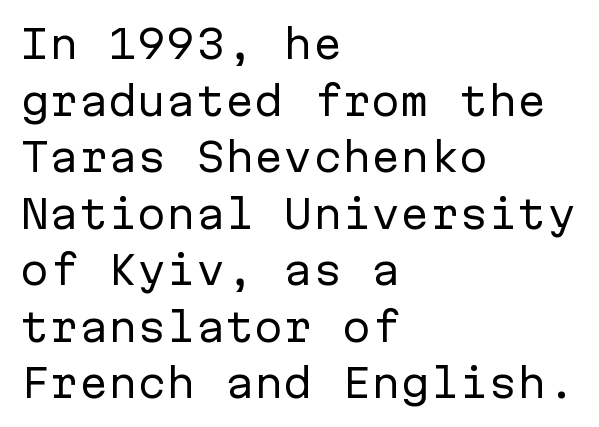
The image shows 39 px regular-weight sans-serif type, upright, monospaced; set left-aligned, normal line spacing (1.45x), normal letter spacing, not underlined; low stroke contrast and a medium x-height.
